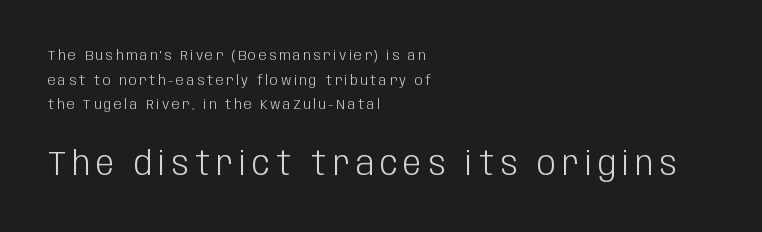
The image shows 33 px light, condensed sans-serif type, upright; set left-aligned, line spacing 1.76x, not underlined; the second (bottom) block is 2.36x larger; low stroke contrast and a large x-height.
